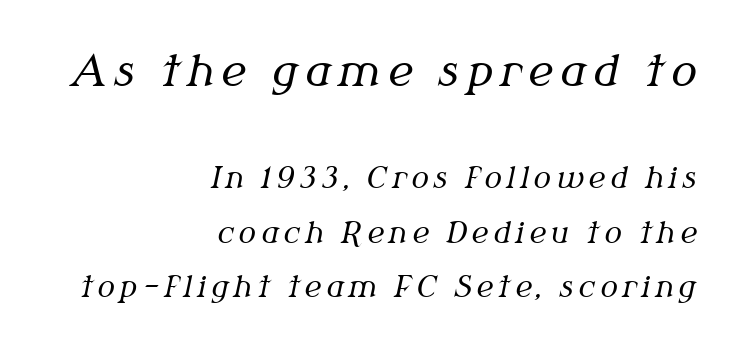
Each letter's strokes conclude with small projecting serifs. Compared with ordinary roman type, these characters are visibly tilted. You get the large type first, then a drop to smaller type. The typesetter chose a ragged-left arrangement here. Descenders are the only things crossing below the line. These lines are rendered in a variable-pitch font.
